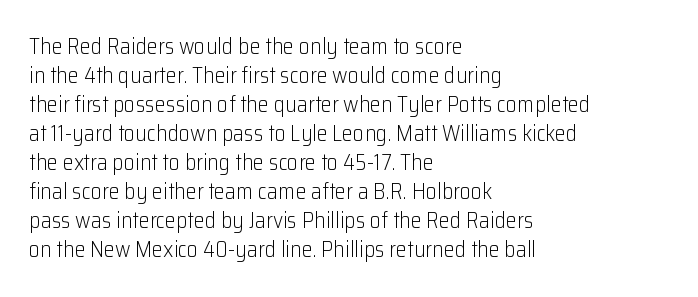
{"italic": "no", "bold": "no", "underline": "no", "align": "left", "line_spacing": "normal", "line_spacing_ratio": 1.32, "letter_spacing": "normal", "letter_spacing_em": 0.0, "glyph_px": 22}
